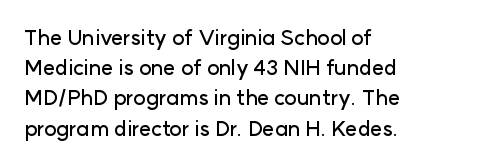
The lines sit at an ordinary, default distance from one another. In terms of posture, this sample is upright. What stands out about the letter spacing? Nothing — it is the standard amount. Leftover space on each line is placed entirely after the last word. Check the space under the baseline: it is left empty.
